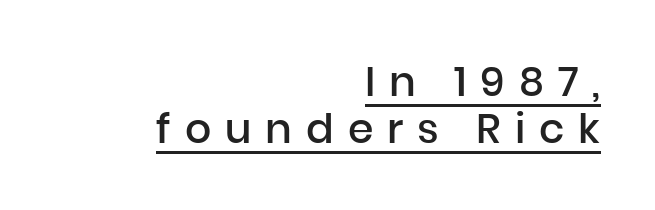
This is moderately heavy type, rendered in semibold. Notice how a bar underscores the lettering throughout. Someone cranked the tracking dial way up on this one. Baseline-to-baseline distance is barely more than the letter height.
